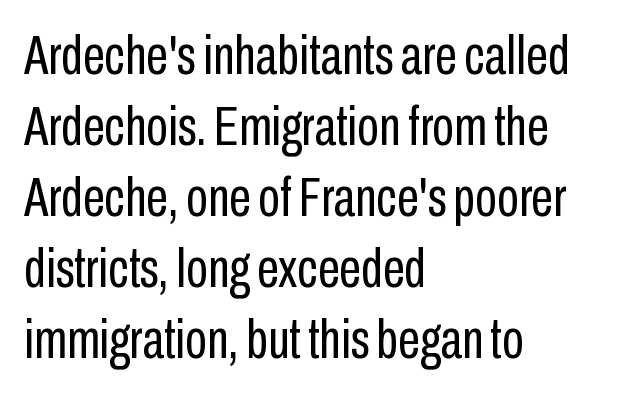
Q: Is the text bold? A: No.
Q: Is the text italic (slanted)? A: No, it is upright.
Q: Is the typeface a serif or a sans-serif typeface? A: Sans-serif.
Q: Is the text underlined? A: No.
Q: How is the paragraph aligned? A: Left-aligned.
Q: Is the spacing between letters normal or unusually wide? A: Normal.
Q: Is the spacing between lines tight, normal or loose? A: Normal.
Q: Width (condensed, normal, or wide)? A: Condensed.
Q: Stroke contrast? A: Low.
Q: x-height? A: Medium.
Q: Monospaced? A: No.
